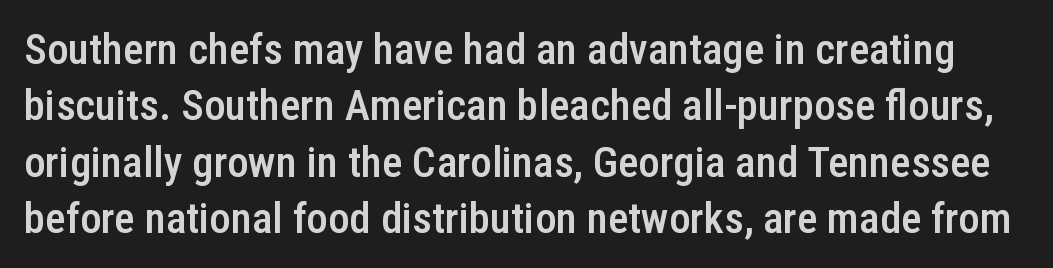
Q: Is the text bold? A: Semi-bold.
Q: Is the text italic (slanted)? A: No, it is upright.
Q: Is the typeface a serif or a sans-serif typeface? A: Sans-serif.
Q: Is the text underlined? A: No.
Q: Is the spacing between letters normal or unusually wide? A: Normal.
Q: Is the spacing between lines tight, normal or loose? A: Normal.
Q: Width (condensed, normal, or wide)? A: Condensed.
Q: Stroke contrast? A: Low.
Q: x-height? A: Medium.
Q: Monospaced? A: No.
